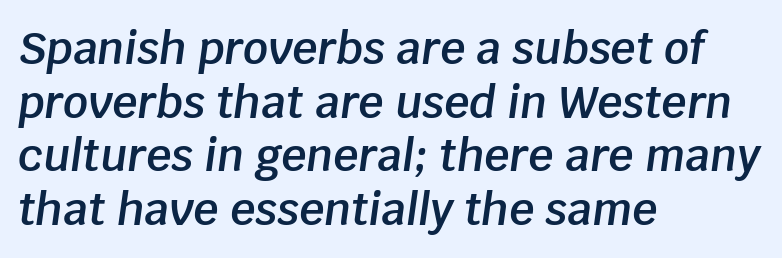
The image shows 44 px semibold type, italic (leaning right); set left-aligned, line spacing 1.22x, normal letter spacing, not underlined; low stroke contrast and a large x-height.
